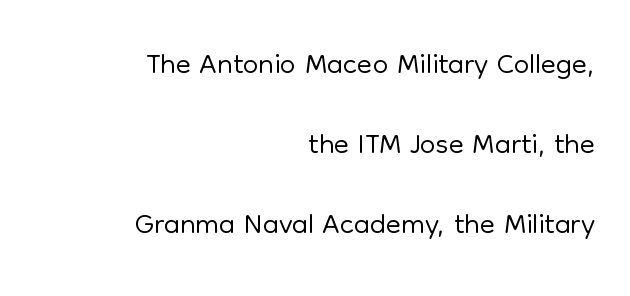
The image shows 44 px light sans-serif type, upright; set right-aligned, line spacing 1.82x, normal letter spacing, not underlined; low stroke contrast and a medium x-height.
